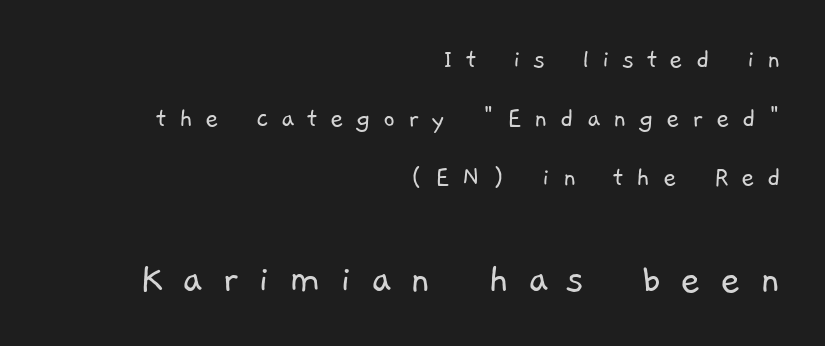
How would I describe the line gaps? Wide and relaxed. Is this a fixed-width face? No — the glyphs have proportional, varying widths. Serifs: no, the terminals of the letterforms are clean. In this sample the second text group is rendered at the bigger scale.
